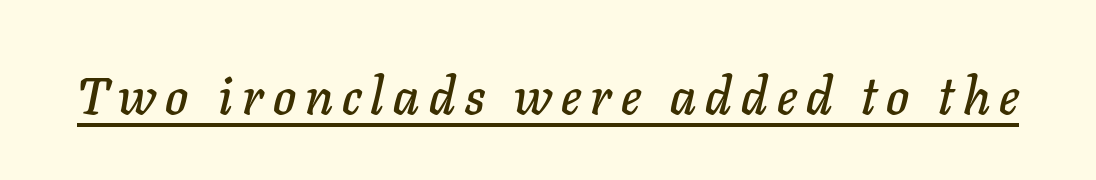
The image shows 52 px text type, italic (leaning right); set underlined; low stroke contrast and a medium x-height.
